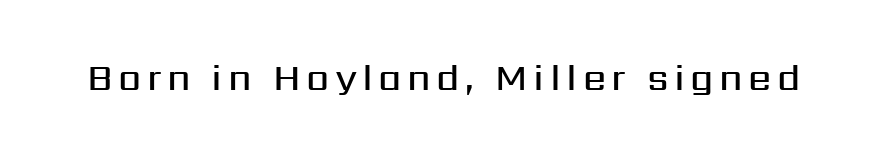
The image shows 37 px semibold sans-serif type, upright; set not underlined; medium stroke contrast and a medium x-height.
